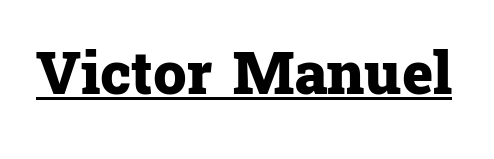
Q: Is the text bold? A: Yes.
Q: Is the text italic (slanted)? A: No, it is upright.
Q: Is the typeface a serif or a sans-serif typeface? A: Serif.
Q: Is the text underlined? A: Yes.
Q: Is the spacing between letters normal or unusually wide? A: Normal.
Q: Width (condensed, normal, or wide)? A: Normal.
Q: Stroke contrast? A: Low.
Q: x-height? A: Medium.
Q: Monospaced? A: No.
